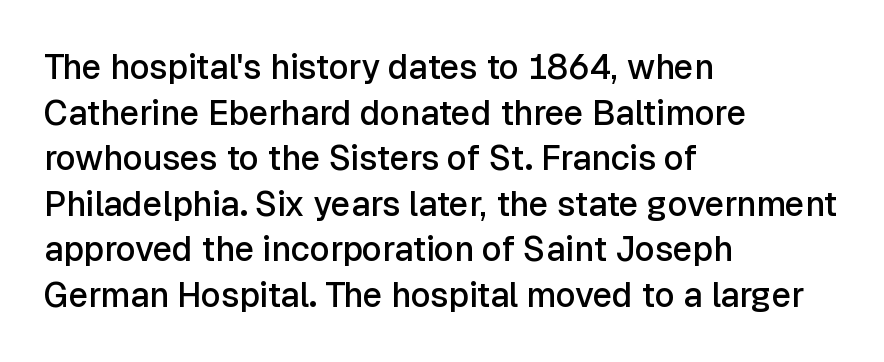
The image shows 34 px semibold sans-serif type, upright; set left-aligned, normal line spacing (1.34x), normal letter spacing, not underlined; low stroke contrast and a medium x-height.
